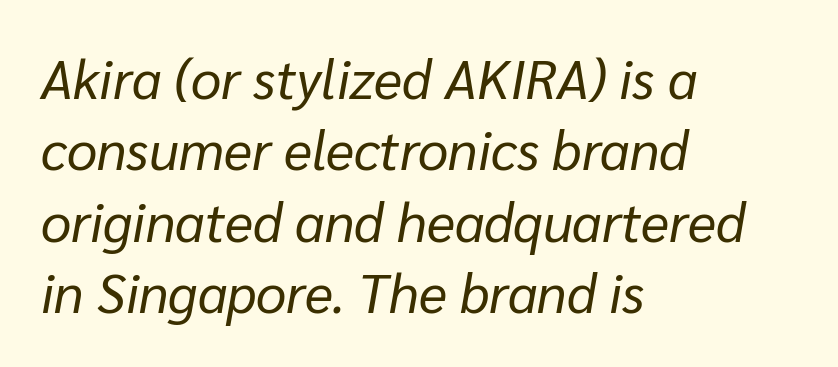
The leading is moderate, giving the passage an even texture. Clear beneath every line of the passage. This sample has the flowing, uneven cadence of proportional lettering. The paragraph has a hard left edge and a soft right edge.
